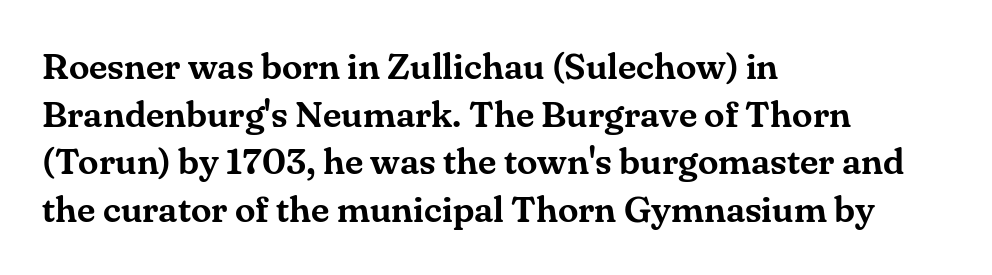
The passage shown is typed in a proportional face where columns would drift. Students, note that the glyphs here touch the page at normal intervals. Decoration check: the copy has no underline. The glyphs in this specimen are seriffed. Vertical strokes here are truly vertical. The typesetter chose a ragged-right arrangement here.
